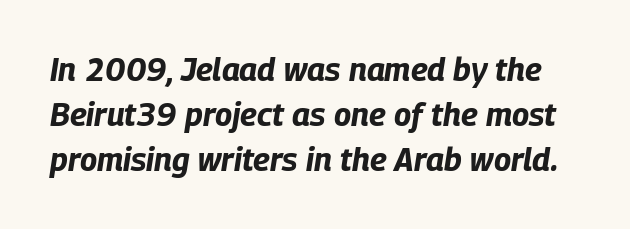
Q: Is the text bold? A: Yes.
Q: Is the text italic (slanted)? A: Yes, it leans right by about 9 degrees.
Q: Is the text underlined? A: No.
Q: Is the spacing between letters normal or unusually wide? A: Normal.
Q: Is the spacing between lines tight, normal or loose? A: Normal.
Q: Width (condensed, normal, or wide)? A: Condensed.
Q: Stroke contrast? A: Low.
Q: x-height? A: Large.
Q: Monospaced? A: No.
